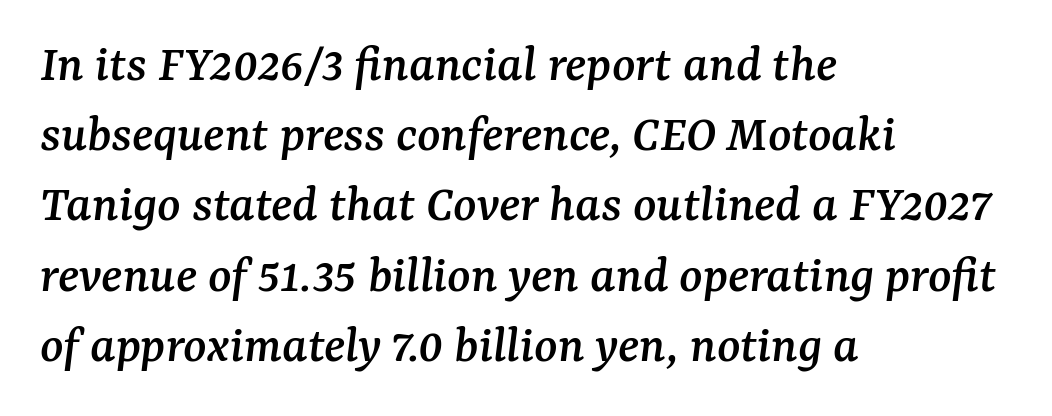
The image shows 54 px serif type, italic (leaning right); set left-aligned, normal line spacing (1.3x), normal letter spacing, not underlined; medium stroke contrast and a medium x-height.
